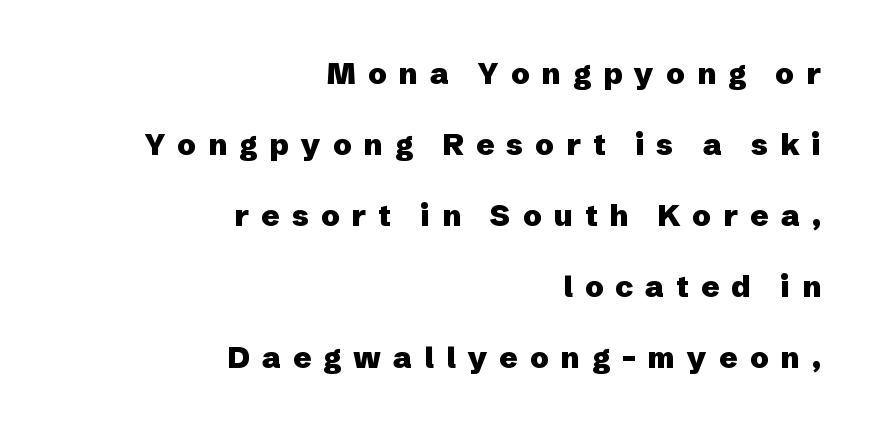
{"serif": "no", "italic": "no", "bold": "yes", "weight": "heavy", "width": "normal", "stroke_contrast": "low", "x_height": "medium", "monospaced": "no", "underline": "no", "align": "right", "line_spacing": "loose", "line_spacing_ratio": 2.37, "letter_spacing": "wide", "letter_spacing_em": 0.4, "glyph_px": 30}
